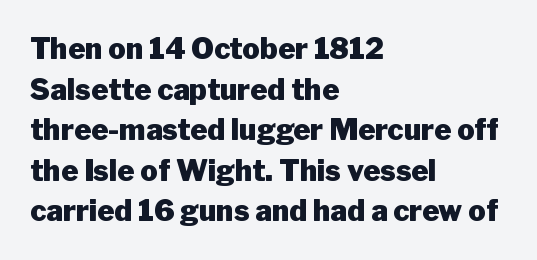
{"serif": "no", "italic": "no", "bold": "yes", "weight": "heavy", "width": "normal", "stroke_contrast": "low", "x_height": "medium", "monospaced": "no", "underline": "no", "align": "left", "line_spacing": "normal", "line_spacing_ratio": 1.4, "letter_spacing": "normal", "letter_spacing_em": 0.0, "glyph_px": 29}
